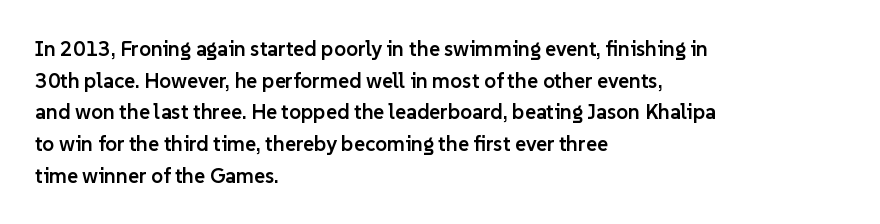
{"italic": "no", "bold": "semi", "underline": "no", "align": "left", "line_spacing": "normal", "line_spacing_ratio": 1.51, "letter_spacing": "normal", "letter_spacing_em": 0.0, "glyph_px": 21}
